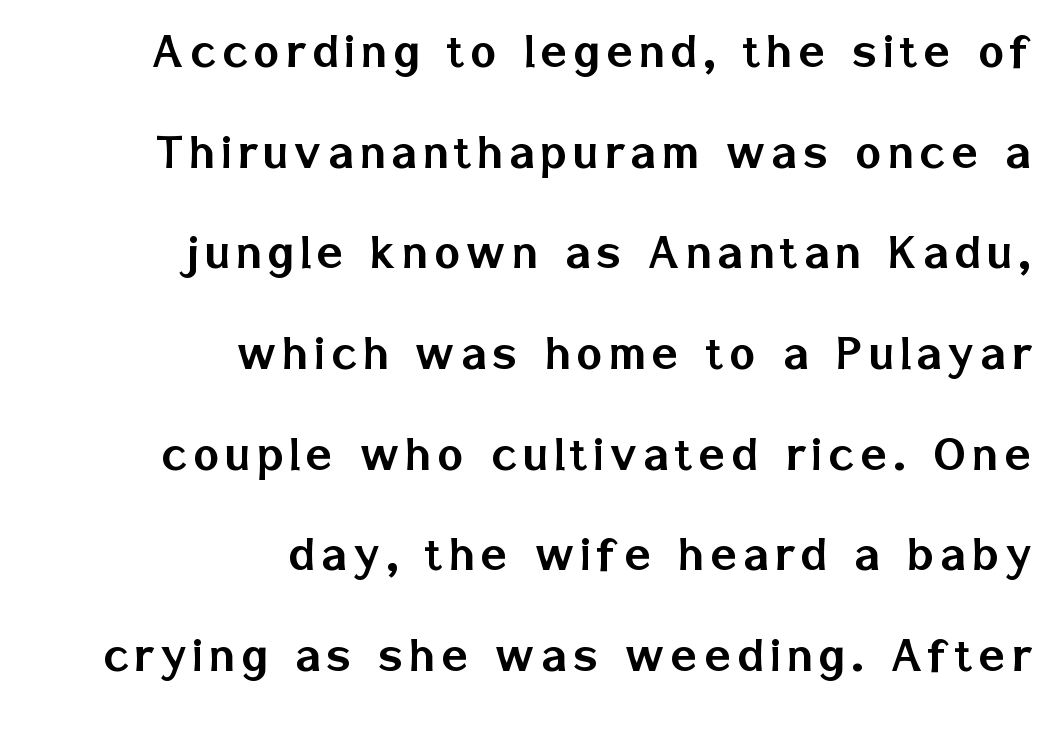
Q: Is the text italic (slanted)? A: No, it is upright.
Q: Is the typeface a serif or a sans-serif typeface? A: Sans-serif.
Q: Is the text underlined? A: No.
Q: How is the paragraph aligned? A: Right-aligned.
Q: Width (condensed, normal, or wide)? A: Normal.
Q: Stroke contrast? A: Low.
Q: x-height? A: Medium.
Q: Monospaced? A: No.
